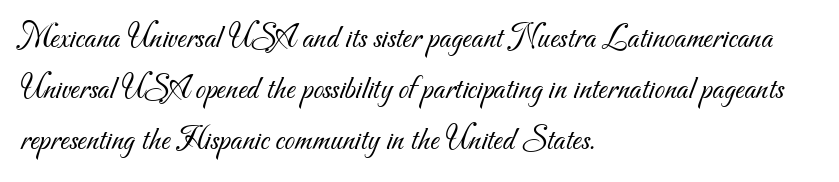
The text block is weighted toward the left margin, trailing off unevenly rightward. Tracking value appears to be zero — textbook default spacing. A light-to-regular cut is what we see here. The passage shown is typed in a proportional face where columns would drift. This block has exactly the height ordinary leading produces.
